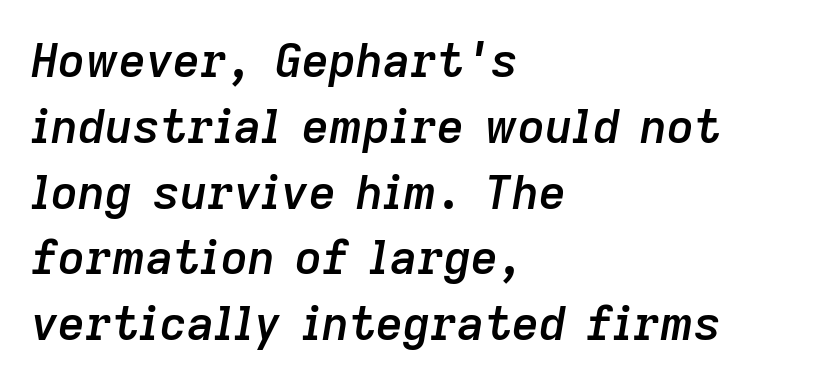
The image shows 47 px semibold type, italic (leaning right); set left-aligned, normal line spacing (1.4x), normal letter spacing, not underlined; low stroke contrast and a medium x-height.
